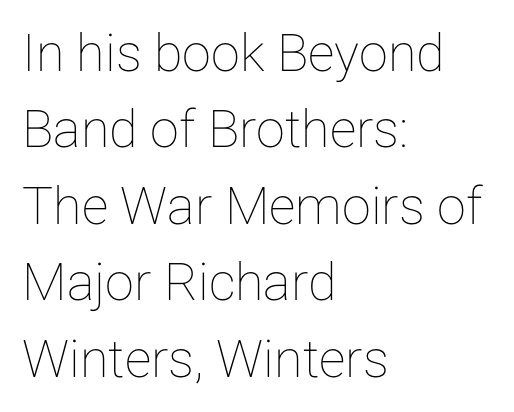
Q: Is the text italic (slanted)? A: No, it is upright.
Q: Is the text underlined? A: No.
Q: How is the paragraph aligned? A: Left-aligned.
Q: Is the spacing between letters normal or unusually wide? A: Normal.
Q: Is the spacing between lines tight, normal or loose? A: Normal.
Q: Width (condensed, normal, or wide)? A: Normal.
Q: Stroke contrast? A: Low.
Q: x-height? A: Medium.
Q: Monospaced? A: No.
